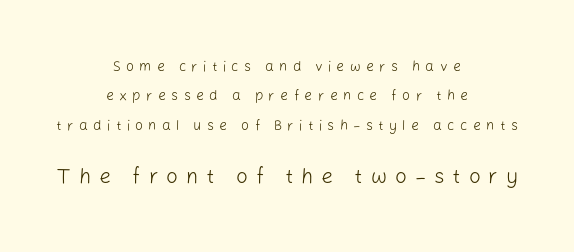
Honestly, the letter spacing is so wide it's the main thing you notice. This is the regular roman posture of the typeface. Compared with a flush-left layout, this one balances lines on the center instead. Stroke thickness stays within the range of a standard reading face or lighter.
